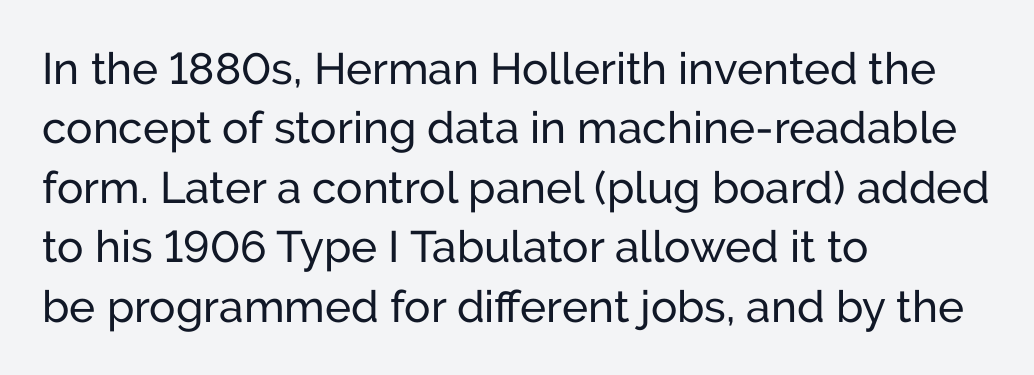
Default kerning and tracking; the words read as compact shapes. The characters display no serif detailing; their extremities are plain. Letters rest on an invisible, unmarked baseline. Line spacing here is normal.
